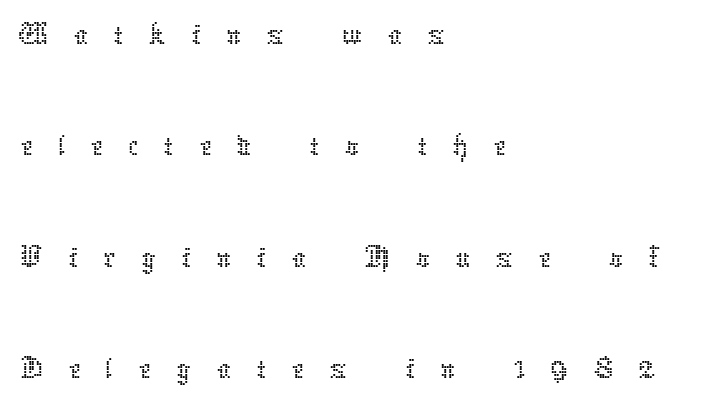
Q: Is the text bold? A: No.
Q: Is the text italic (slanted)? A: No, it is upright.
Q: Is the text underlined? A: No.
Q: How is the paragraph aligned? A: Left-aligned.
Q: Is the spacing between letters normal or unusually wide? A: Unusually wide.
Q: Is the spacing between lines tight, normal or loose? A: Normal.
Q: Width (condensed, normal, or wide)? A: Normal.
Q: Stroke contrast? A: Low.
Q: x-height? A: Medium.
Q: Monospaced? A: No.
